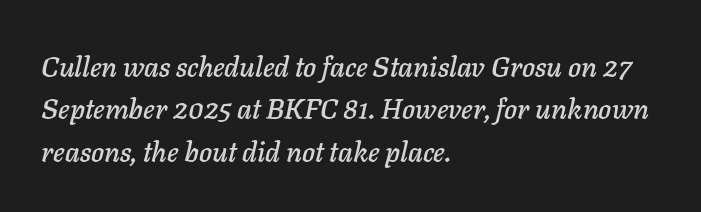
The image shows 28 px text type, italic (leaning right); set left-aligned, normal line spacing (1.51x), normal letter spacing, not underlined; low stroke contrast and a medium x-height.
